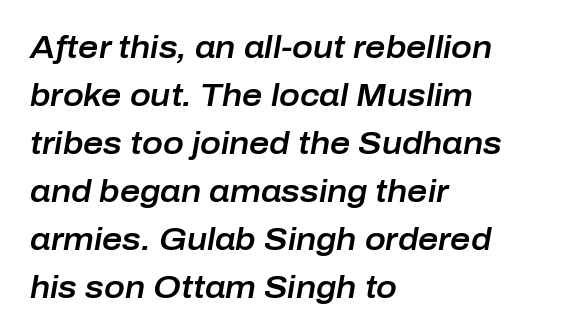
The font's italic variant was chosen for this text. The text block is weighted toward the left margin, trailing off unevenly rightward. Tracking value appears to be zero — textbook default spacing. The strip under each line holds only bare page. Notice how descenders clear the ascenders below comfortably — that's standard leading. Proportional: the letters do not fall into vertical columns.
